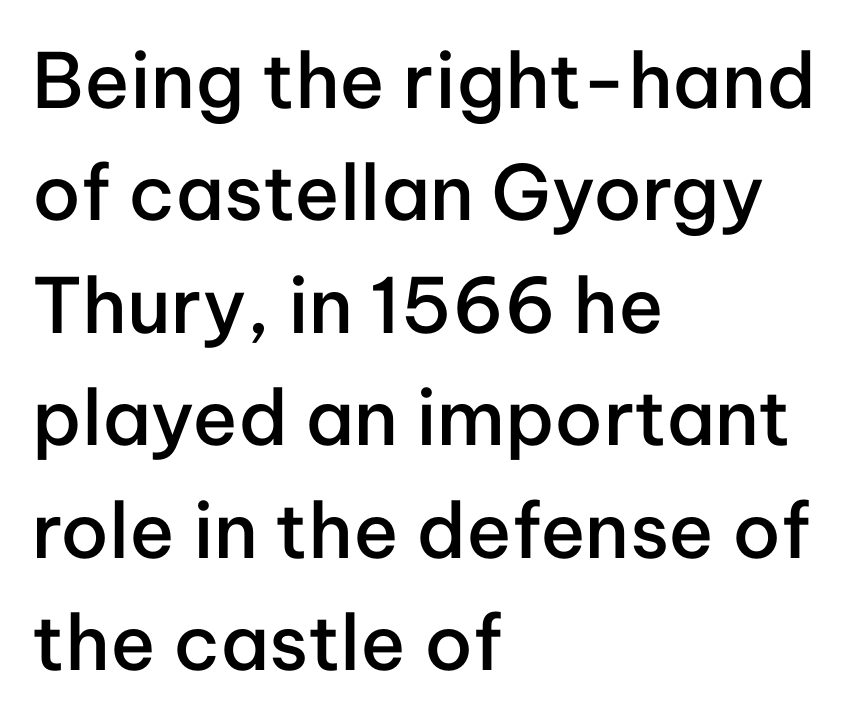
Q: Is the text bold? A: Semi-bold.
Q: Is the text italic (slanted)? A: No, it is upright.
Q: Is the typeface a serif or a sans-serif typeface? A: Sans-serif.
Q: Is the text underlined? A: No.
Q: How is the paragraph aligned? A: Left-aligned.
Q: Is the spacing between letters normal or unusually wide? A: Normal.
Q: Is the spacing between lines tight, normal or loose? A: Normal.
Q: Width (condensed, normal, or wide)? A: Normal.
Q: Stroke contrast? A: Low.
Q: x-height? A: Medium.
Q: Monospaced? A: No.
